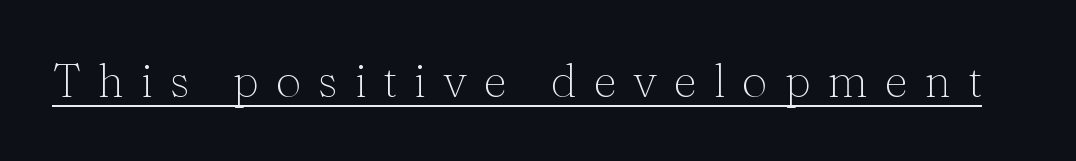
Does a line run under the words? Yes, clearly. These lines have a slow, spaced-out rhythm from letter to letter. The strokes carry an ordinary text weight at most. Spacing verdict: proportional, widths tailored to each character. Style check: upright. You can tell from the footed stems that serif type was used.
